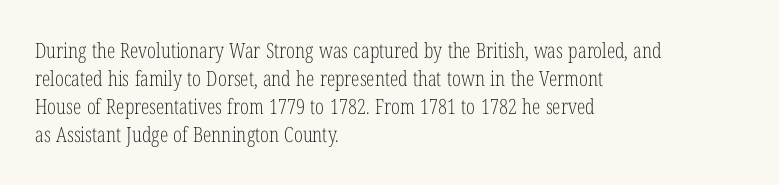
The image shows 21 px text type, upright; set left-aligned, normal line spacing (1.34x), normal letter spacing, not underlined.
